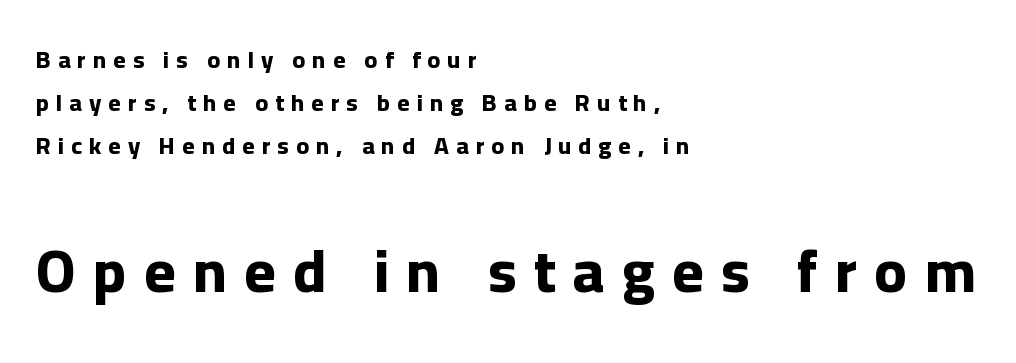
Q: Is the text bold? A: Yes.
Q: Is the text italic (slanted)? A: No, it is upright.
Q: Is the typeface a serif or a sans-serif typeface? A: Sans-serif.
Q: Is the text underlined? A: No.
Q: How is the paragraph aligned? A: Left-aligned.
Q: Is the spacing between letters normal or unusually wide? A: Unusually wide.
Q: Which block of text is set in a larger size, the first (top) or the second (bottom)? A: The second (bottom) one.
Q: Width (condensed, normal, or wide)? A: Normal.
Q: Stroke contrast? A: Low.
Q: x-height? A: Medium.
Q: Monospaced? A: No.
